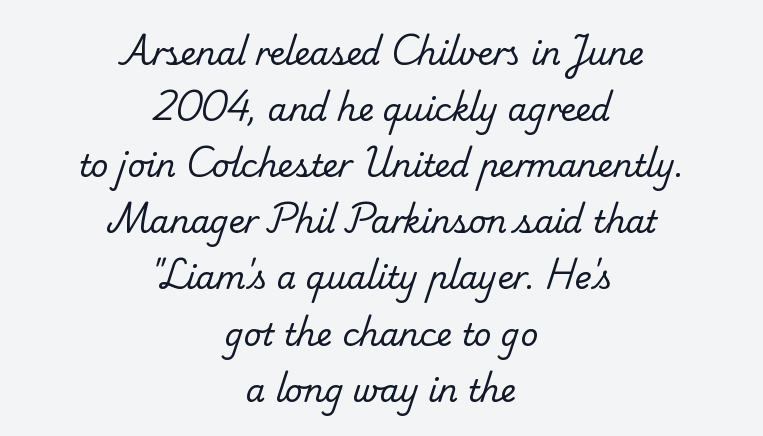
Q: Is the text bold? A: No.
Q: Is the typeface a serif or a sans-serif typeface? A: Serif.
Q: Is the text underlined? A: No.
Q: How is the paragraph aligned? A: Centered.
Q: Is the spacing between letters normal or unusually wide? A: Normal.
Q: Width (condensed, normal, or wide)? A: Normal.
Q: Stroke contrast? A: Low.
Q: x-height? A: Small.
Q: Monospaced? A: No.
